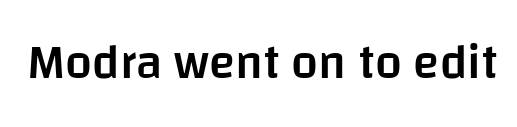
Q: Is the text bold? A: Semi-bold.
Q: Is the text italic (slanted)? A: No, it is upright.
Q: Is the typeface a serif or a sans-serif typeface? A: Sans-serif.
Q: Is the text underlined? A: No.
Q: Is the spacing between letters normal or unusually wide? A: Normal.
Q: Width (condensed, normal, or wide)? A: Normal.
Q: Stroke contrast? A: Low.
Q: x-height? A: Large.
Q: Monospaced? A: No.
